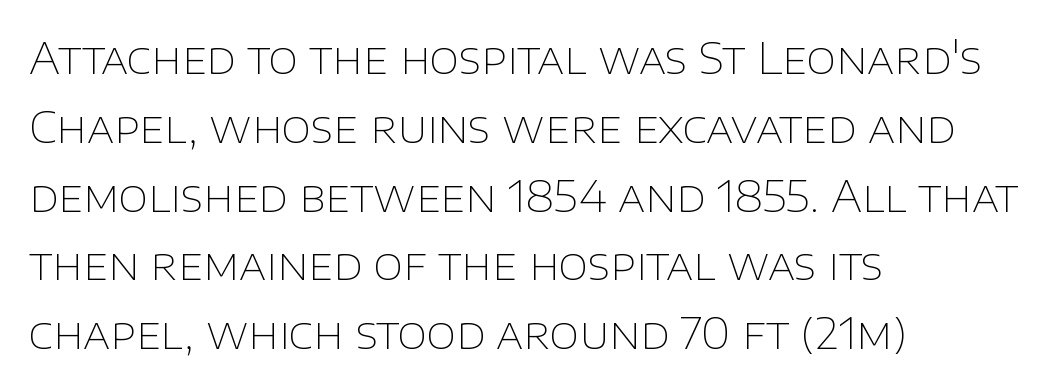
{"serif": "no", "italic": "no", "bold": "no", "weight": "thin", "width": "normal", "stroke_contrast": "low", "x_height": "large", "monospaced": "no", "underline": "no", "align": "left", "line_spacing": "normal", "line_spacing_ratio": 1.6, "letter_spacing": "normal", "letter_spacing_em": 0.0, "glyph_px": 43}
